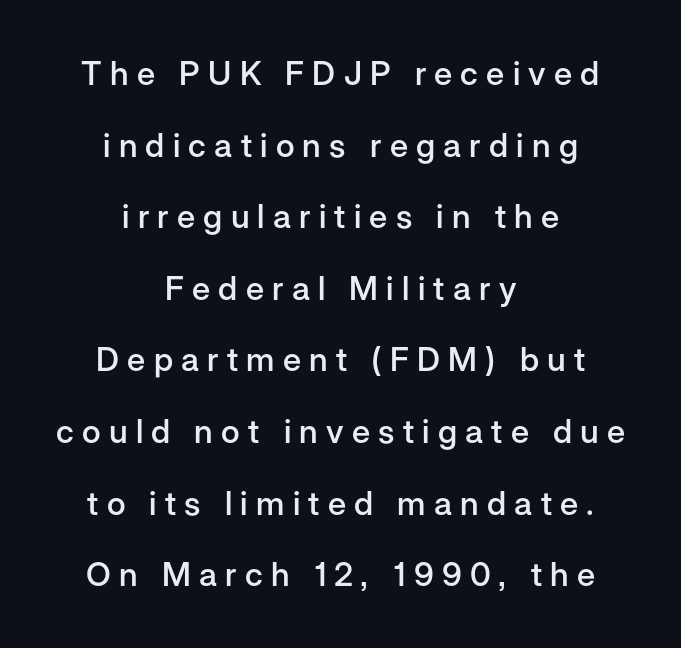
{"serif": "no", "italic": "no", "bold": "semi", "weight": "semibold", "width": "normal", "stroke_contrast": "low", "x_height": "medium", "monospaced": "no", "underline": "no", "align": "center", "line_spacing": "loose", "line_spacing_ratio": 2.17, "letter_spacing": "wide", "letter_spacing_em": 0.25, "glyph_px": 33}
